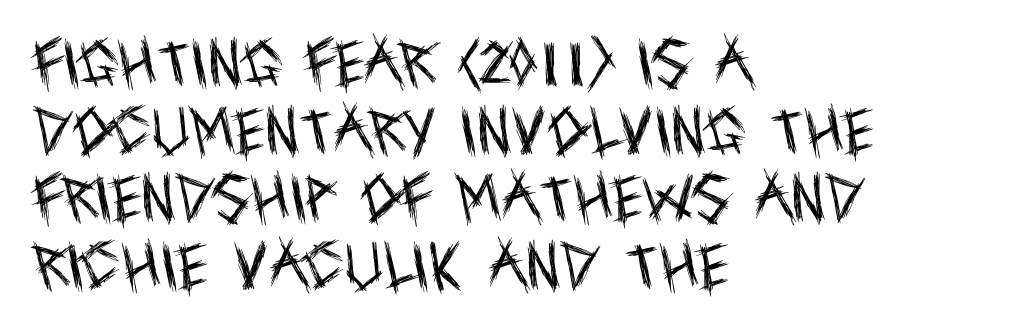
The image shows 52 px regular-weight, condensed sans-serif type, upright; set left-aligned, normal line spacing (1.3x), normal letter spacing, not underlined; a large x-height.
